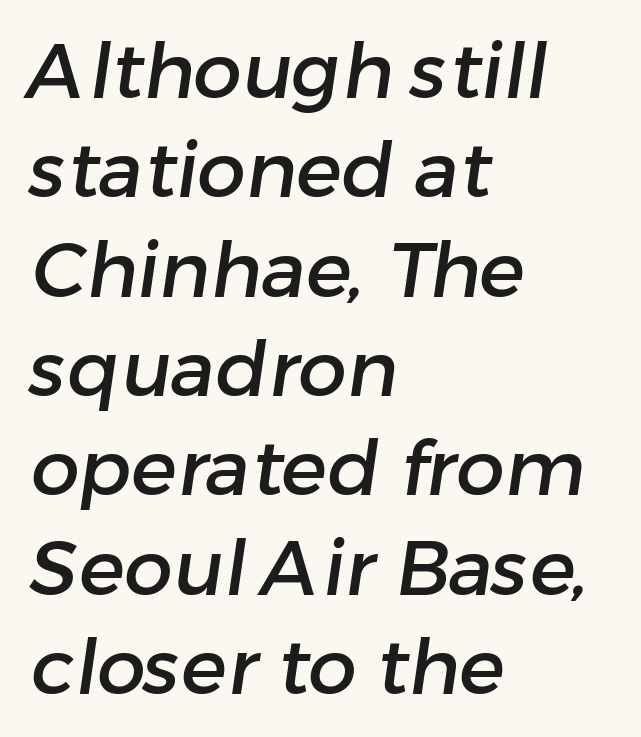
There is no visible air inserted between adjacent glyphs. The letters advance in unequal steps, a hallmark of proportional type. The paragraph has a hard left edge and a soft right edge. Each row of text sits above clean, open space.
